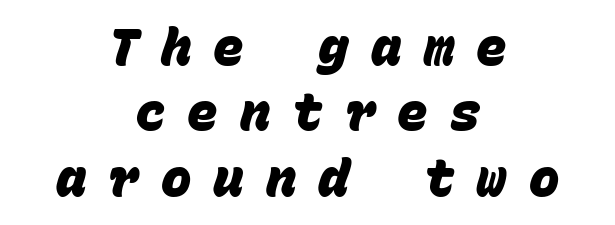
{"serif": "no", "bold": "yes", "weight": "heavy", "width": "normal", "stroke_contrast": "low", "x_height": "large", "monospaced": "yes", "underline": "no", "align": "center", "line_spacing": "normal", "line_spacing_ratio": 1.28, "letter_spacing": "wide", "letter_spacing_em": 0.43, "glyph_px": 51}
